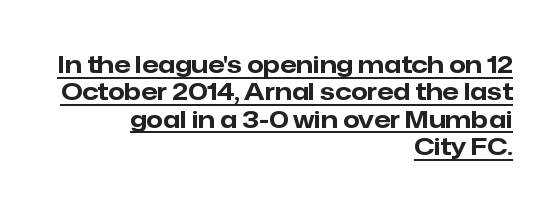
The image shows 24 px bold type, upright; set right-aligned, tight line spacing (1.14x), normal letter spacing, underlined.
